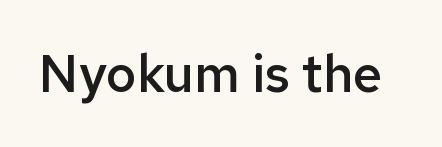
Q: Is the text bold? A: Semi-bold.
Q: Is the text italic (slanted)? A: No, it is upright.
Q: Is the typeface a serif or a sans-serif typeface? A: Sans-serif.
Q: Is the text underlined? A: No.
Q: Is the spacing between letters normal or unusually wide? A: Normal.
Q: Width (condensed, normal, or wide)? A: Normal.
Q: Stroke contrast? A: Low.
Q: x-height? A: Medium.
Q: Monospaced? A: No.
